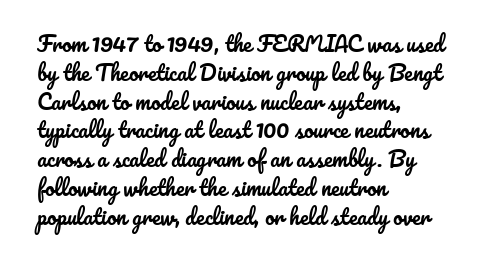
Q: Is the text italic (slanted)? A: Yes.
Q: Is the text underlined? A: No.
Q: How is the paragraph aligned? A: Left-aligned.
Q: Is the spacing between letters normal or unusually wide? A: Normal.
Q: Is the spacing between lines tight, normal or loose? A: Normal.
